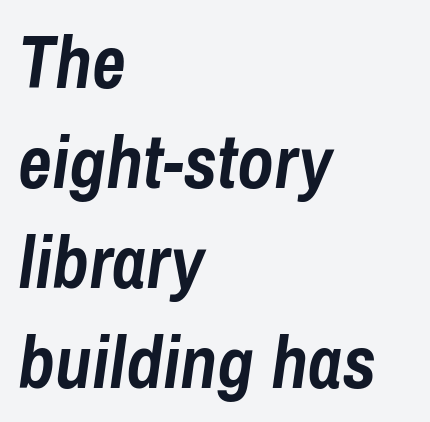
{"italic": "yes", "lean": "right", "slant_degrees": 8, "bold": "yes", "weight": "semibold", "width": "condensed", "stroke_contrast": "low", "x_height": "medium", "monospaced": "no", "underline": "no", "align": "left", "line_spacing": "normal", "line_spacing_ratio": 1.35, "letter_spacing": "normal", "letter_spacing_em": 0.0, "glyph_px": 74}
